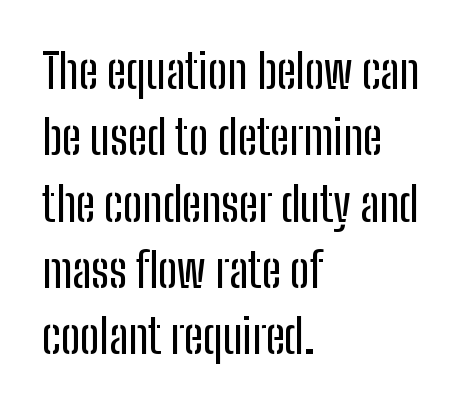
Q: Is the text italic (slanted)? A: No, it is upright.
Q: Is the typeface a serif or a sans-serif typeface? A: Sans-serif.
Q: Is the text underlined? A: No.
Q: How is the paragraph aligned? A: Left-aligned.
Q: Is the spacing between letters normal or unusually wide? A: Normal.
Q: Is the spacing between lines tight, normal or loose? A: Normal.
Q: Width (condensed, normal, or wide)? A: Condensed.
Q: Stroke contrast? A: Low.
Q: x-height? A: Medium.
Q: Monospaced? A: No.
